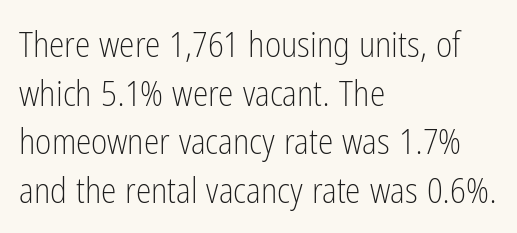
Baseline-to-baseline distance is the conventional proportion of letter height. This rendering features lettering with no underline. You could call the tracking neutral — neither tight nor loose. Alignment: flush left. Tall strokes in this sample are plumb rather than angled. Bold? No — there's no thickening of the strokes.
